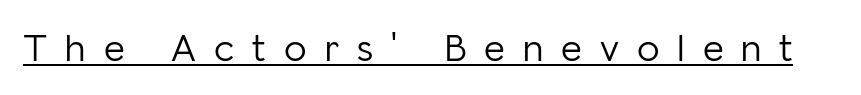
Underline: present. Is this a heavy cut? Hardly; it is regular or lighter. Words appear elongated and porous because spacing is wide. Spacing verdict: proportional, widths tailored to each character. A typesetter would label this face a sans. The font's upright variant was chosen for this text.
